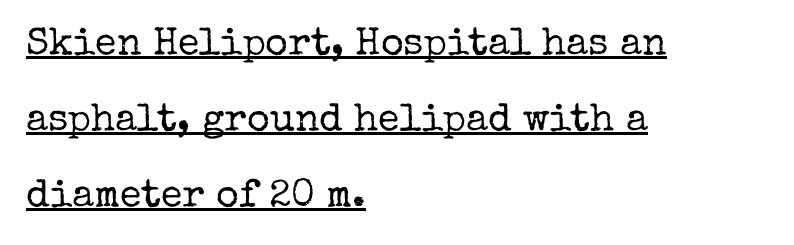
Tracking value appears to be zero — textbook default spacing. Regarding leading, the lines here are spaced well apart. A student would call this left alignment; a typographer would say flush left, rag right. Upright lettering throughout.
